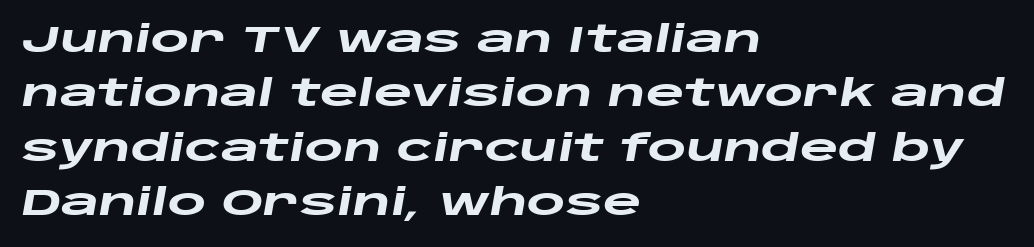
Normally led — the rows are evenly, conventionally spaced. Caption: standard tracking, unaltered. These lines are rendered in a variable-pitch font. Has an underline been added? It has not.
